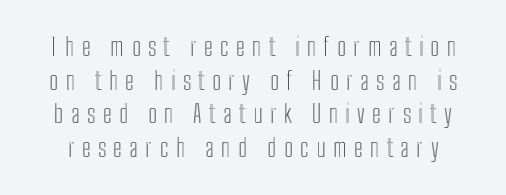
The image shows 25 px text type, upright; set normal line spacing (1.35x), unusually wide letter spacing (+0.3 em), not underlined.
